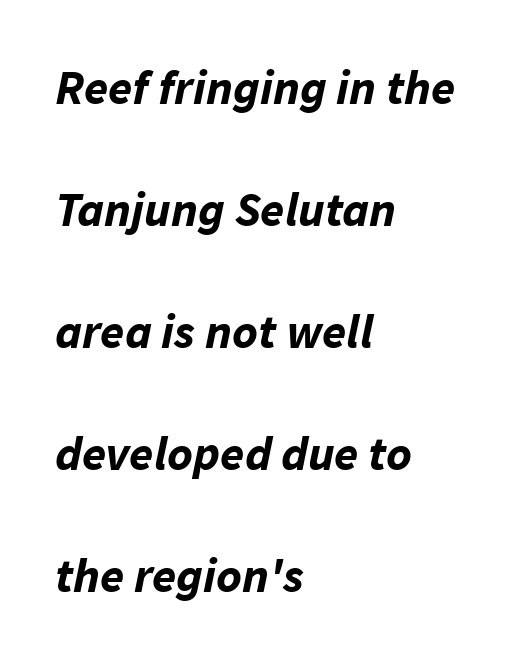
{"italic": "yes", "lean": "right", "slant_degrees": 11, "bold": "yes", "weight": "bold", "width": "normal", "stroke_contrast": "low", "x_height": "medium", "monospaced": "no", "underline": "no", "align": "left", "line_spacing": "loose", "line_spacing_ratio": 2.49, "letter_spacing": "normal", "letter_spacing_em": 0.0, "glyph_px": 49}
